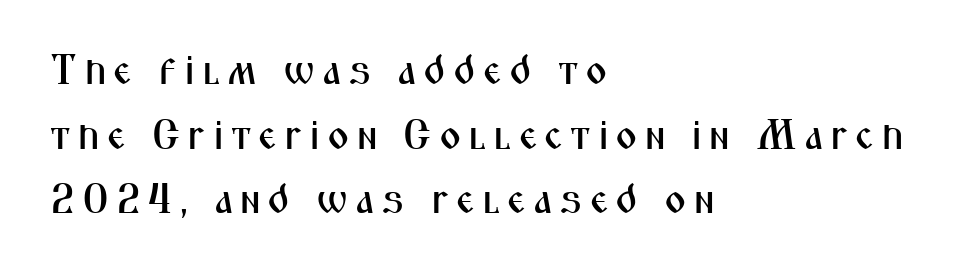
Q: Is the text italic (slanted)? A: No, it is upright.
Q: Is the typeface a serif or a sans-serif typeface? A: Sans-serif.
Q: Is the text underlined? A: No.
Q: How is the paragraph aligned? A: Left-aligned.
Q: Is the spacing between lines tight, normal or loose? A: Normal.
Q: Width (condensed, normal, or wide)? A: Condensed.
Q: Stroke contrast? A: Medium.
Q: x-height? A: Medium.
Q: Monospaced? A: No.
